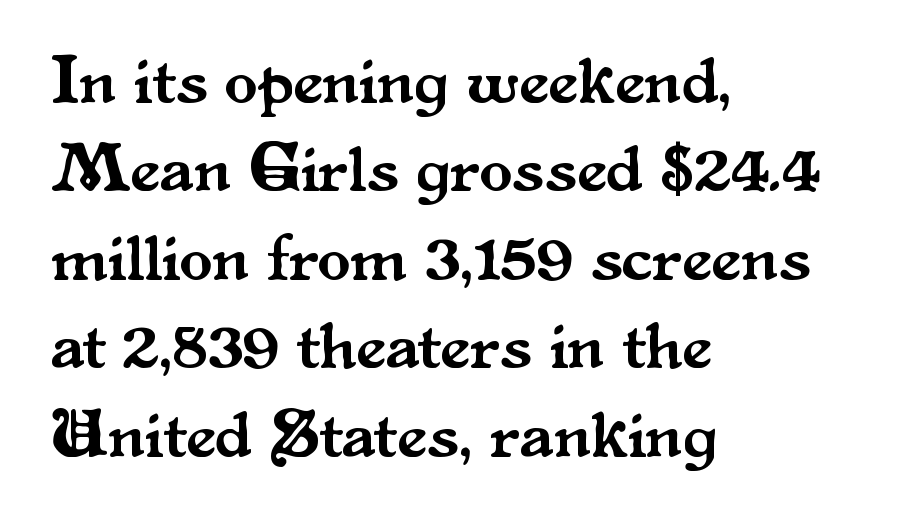
Q: Is the text italic (slanted)? A: No, it is upright.
Q: Is the typeface a serif or a sans-serif typeface? A: Serif.
Q: Is the text underlined? A: No.
Q: How is the paragraph aligned? A: Left-aligned.
Q: Is the spacing between letters normal or unusually wide? A: Normal.
Q: Is the spacing between lines tight, normal or loose? A: Normal.
Q: Width (condensed, normal, or wide)? A: Normal.
Q: Stroke contrast? A: Medium.
Q: x-height? A: Small.
Q: Monospaced? A: No.
